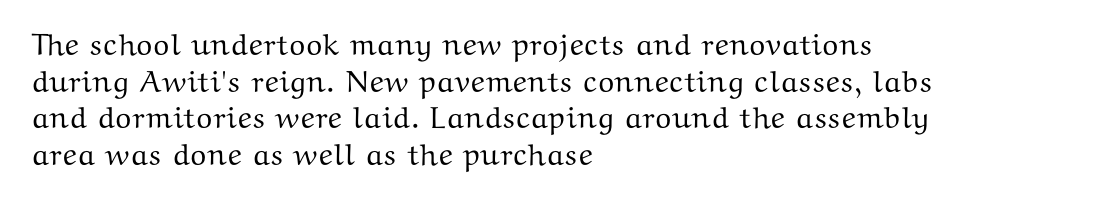
Q: Is the text italic (slanted)? A: No, it is upright.
Q: Is the typeface a serif or a sans-serif typeface? A: Serif.
Q: Is the text underlined? A: No.
Q: How is the paragraph aligned? A: Left-aligned.
Q: Is the spacing between letters normal or unusually wide? A: Normal.
Q: Width (condensed, normal, or wide)? A: Wide.
Q: Stroke contrast? A: Medium.
Q: x-height? A: Medium.
Q: Monospaced? A: No.
